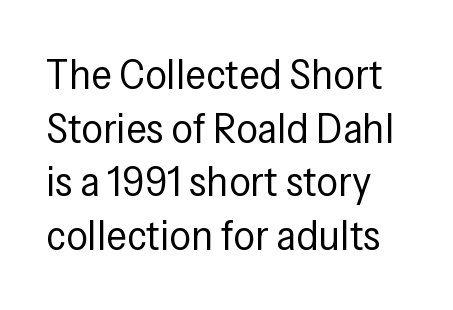
{"serif": "no", "italic": "no", "bold": "no", "weight": "regular", "width": "condensed", "stroke_contrast": "low", "x_height": "medium", "monospaced": "no", "underline": "no", "line_spacing": "normal", "line_spacing_ratio": 1.25, "letter_spacing": "normal", "letter_spacing_em": 0.0, "glyph_px": 43}
